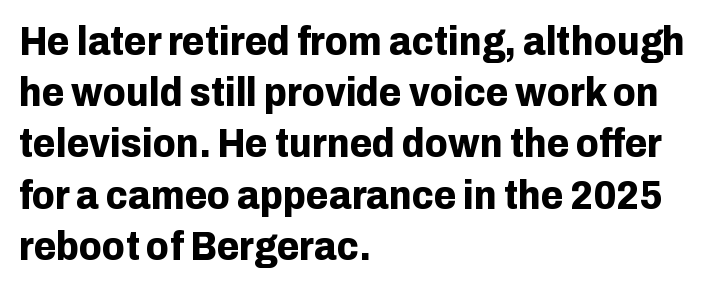
Q: Is the text bold? A: Yes.
Q: Is the text italic (slanted)? A: No, it is upright.
Q: Is the typeface a serif or a sans-serif typeface? A: Sans-serif.
Q: Is the text underlined? A: No.
Q: How is the paragraph aligned? A: Left-aligned.
Q: Is the spacing between letters normal or unusually wide? A: Normal.
Q: Is the spacing between lines tight, normal or loose? A: Normal.
Q: Width (condensed, normal, or wide)? A: Normal.
Q: Stroke contrast? A: Low.
Q: x-height? A: Medium.
Q: Monospaced? A: No.
